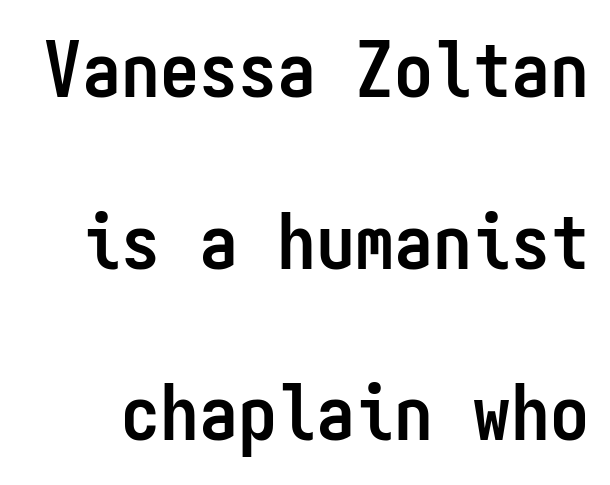
Underlining? Definitely not there. Set as a true bold cut, around the 700 mark. The face used here is monospaced, like something from a code editor. The specimen reads as upright at a glance. Does extra space separate the letters? No, they use regular spacing. The line-height multiplier appears high, well above default.
